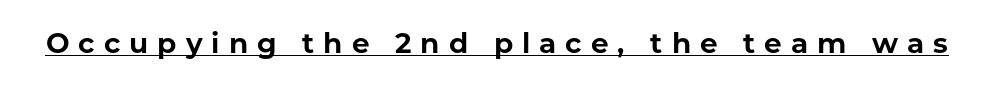
Q: Is the text bold? A: Yes.
Q: Is the text italic (slanted)? A: No, it is upright.
Q: Is the typeface a serif or a sans-serif typeface? A: Sans-serif.
Q: Is the text underlined? A: Yes.
Q: Is the spacing between letters normal or unusually wide? A: Unusually wide.
Q: Width (condensed, normal, or wide)? A: Normal.
Q: Stroke contrast? A: Low.
Q: x-height? A: Medium.
Q: Monospaced? A: No.
